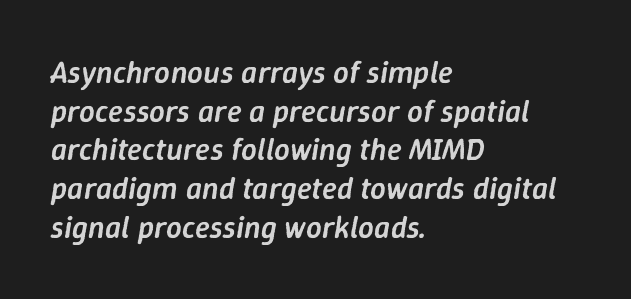
The image shows 31 px semibold type, italic (leaning right); set left-aligned, normal line spacing (1.25x), normal letter spacing, not underlined; low stroke contrast and a medium x-height.
